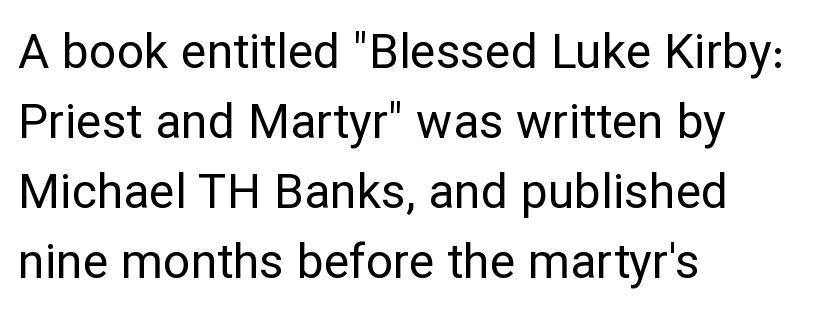
The passage shown is typeset with a sans-serif family. Stem width sits at or under what a default text font uses. What's the leading like? Ordinary, nothing unusual. Looks like regular typesetting: each glyph gets only the width it needs.
